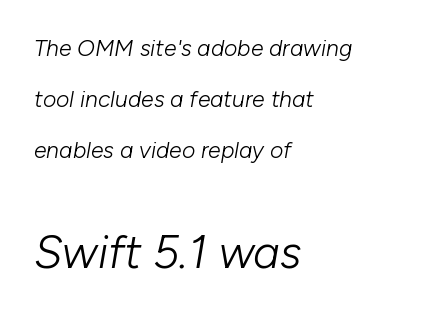
On a weight scale, this lands at 450 or below. Each word holds together tightly as a unit, with standard inter-letter gaps. The face used here appears at its bigger size in the lower chunk. Characters are canted at an angle relative to the baseline's perpendicular. The compositor pushed each line to the left boundary.
